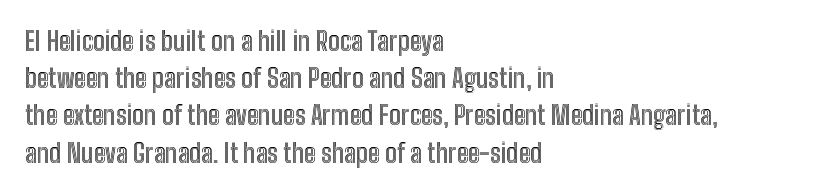
The image shows 26 px text type, upright; set left-aligned, normal line spacing (1.43x), normal letter spacing, not underlined.
